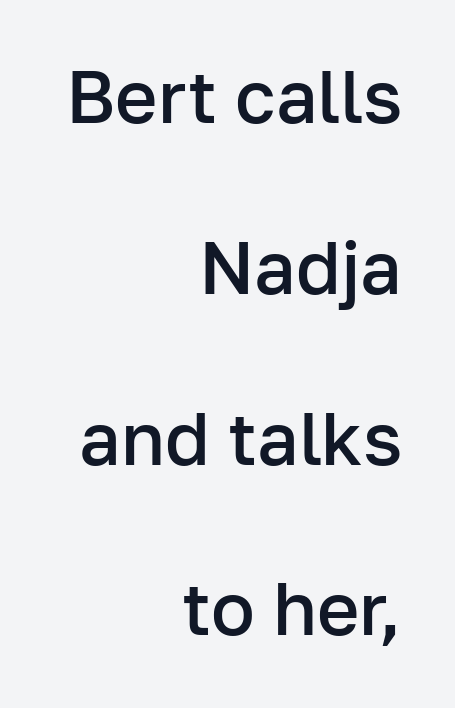
Rendered with straight, roman letterforms. The string is rendered with underlining switched off. Stroke thickness is moderately raised; the sample reads as semibold. A student would call this right alignment; a typographer would say flush right, rag left. Vertically, the passage feels expansive, rows floating well apart.
